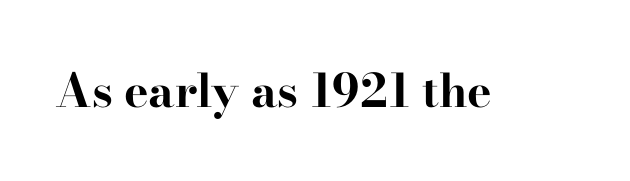
Q: Is the text bold? A: Yes.
Q: Is the text italic (slanted)? A: No, it is upright.
Q: Is the typeface a serif or a sans-serif typeface? A: Serif.
Q: Is the text underlined? A: No.
Q: Is the spacing between letters normal or unusually wide? A: Normal.
Q: Width (condensed, normal, or wide)? A: Wide.
Q: Stroke contrast? A: High.
Q: x-height? A: Small.
Q: Monospaced? A: No.
